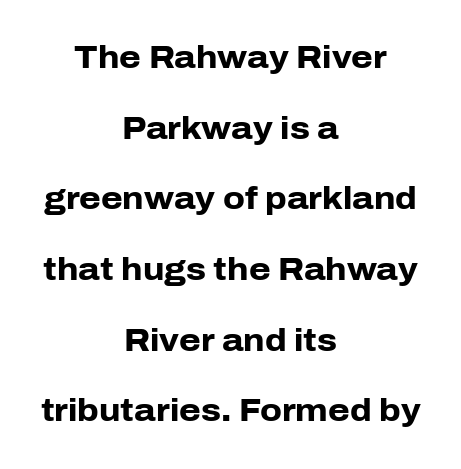
{"serif": "no", "italic": "no", "bold": "yes", "weight": "heavy", "width": "normal", "stroke_contrast": "low", "x_height": "medium", "monospaced": "no", "underline": "no", "align": "center", "line_spacing": "loose", "line_spacing_ratio": 2.28, "letter_spacing": "normal", "letter_spacing_em": 0.0, "glyph_px": 31}
